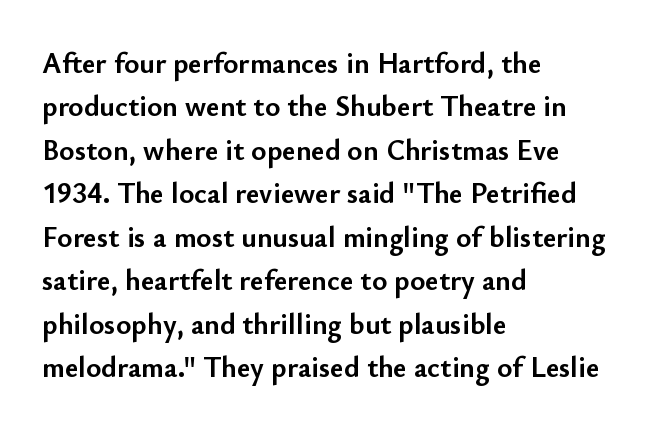
The image shows 29 px semibold sans-serif type, upright; set left-aligned, normal line spacing (1.5x), normal letter spacing, not underlined; low stroke contrast and a small x-height.
